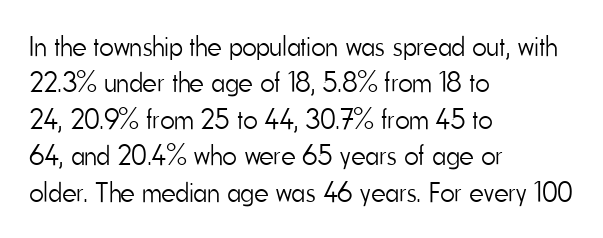
The image shows 28 px light, condensed sans-serif type, upright; set left-aligned, normal line spacing (1.3x), normal letter spacing, not underlined; low stroke contrast and a small x-height.
